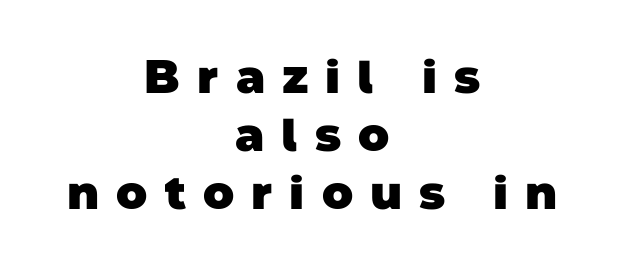
Q: Is the text bold? A: Yes.
Q: Is the typeface a serif or a sans-serif typeface? A: Sans-serif.
Q: Is the text underlined? A: No.
Q: How is the paragraph aligned? A: Centered.
Q: Is the spacing between letters normal or unusually wide? A: Unusually wide.
Q: Is the spacing between lines tight, normal or loose? A: Normal.
Q: Width (condensed, normal, or wide)? A: Normal.
Q: Stroke contrast? A: Low.
Q: x-height? A: Large.
Q: Monospaced? A: No.
